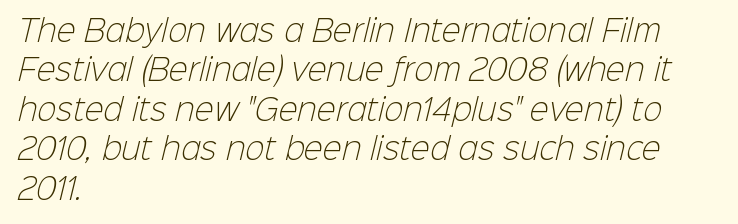
{"serif": "no", "bold": "no", "weight": "light", "width": "normal", "stroke_contrast": "low", "x_height": "medium", "monospaced": "no", "underline": "no", "align": "left", "line_spacing": "normal", "line_spacing_ratio": 1.36, "letter_spacing": "normal", "letter_spacing_em": 0.0, "glyph_px": 29}
